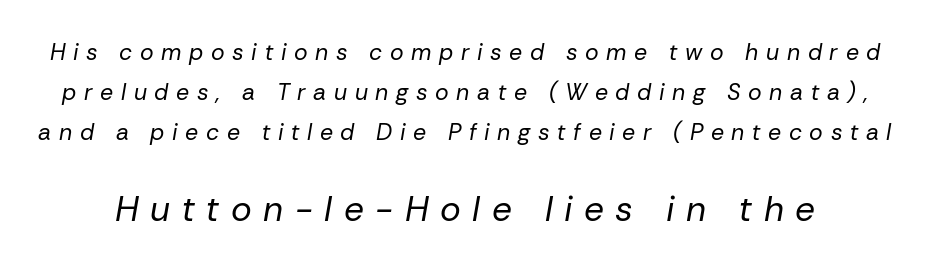
Q: Is the text bold? A: No.
Q: Is the text italic (slanted)? A: Yes, it leans right by about 10 degrees.
Q: Is the text underlined? A: No.
Q: Is the spacing between letters normal or unusually wide? A: Unusually wide.
Q: Which block of text is set in a larger size, the first (top) or the second (bottom)? A: The second (bottom) one.
Q: Width (condensed, normal, or wide)? A: Normal.
Q: Stroke contrast? A: Low.
Q: x-height? A: Medium.
Q: Monospaced? A: No.
